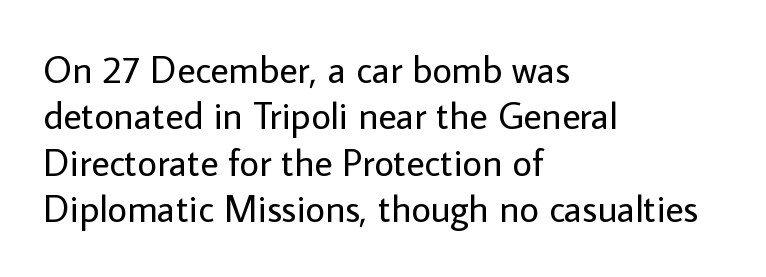
The image shows 38 px regular-weight sans-serif type, upright; set left-aligned, line spacing 1.22x, normal letter spacing, not underlined; low stroke contrast and a medium x-height.
